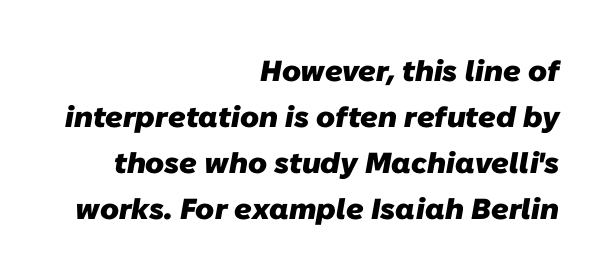
Q: Is the text bold? A: Yes.
Q: Is the typeface a serif or a sans-serif typeface? A: Sans-serif.
Q: Is the text underlined? A: No.
Q: How is the paragraph aligned? A: Right-aligned.
Q: Is the spacing between letters normal or unusually wide? A: Normal.
Q: Is the spacing between lines tight, normal or loose? A: Normal.
Q: Width (condensed, normal, or wide)? A: Normal.
Q: Stroke contrast? A: Low.
Q: x-height? A: Medium.
Q: Monospaced? A: No.
